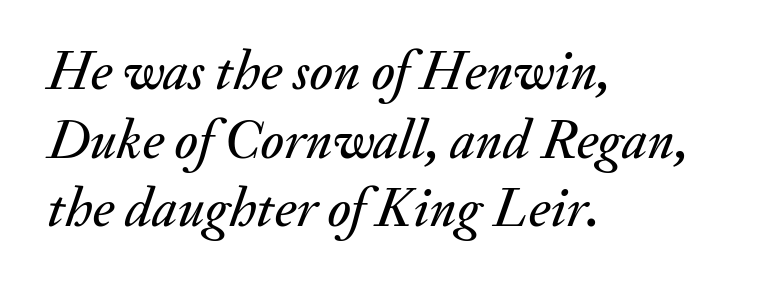
The image shows 55 px text type, italic (leaning right); set left-aligned, normal line spacing (1.25x), normal letter spacing, not underlined; medium stroke contrast and a small x-height.
